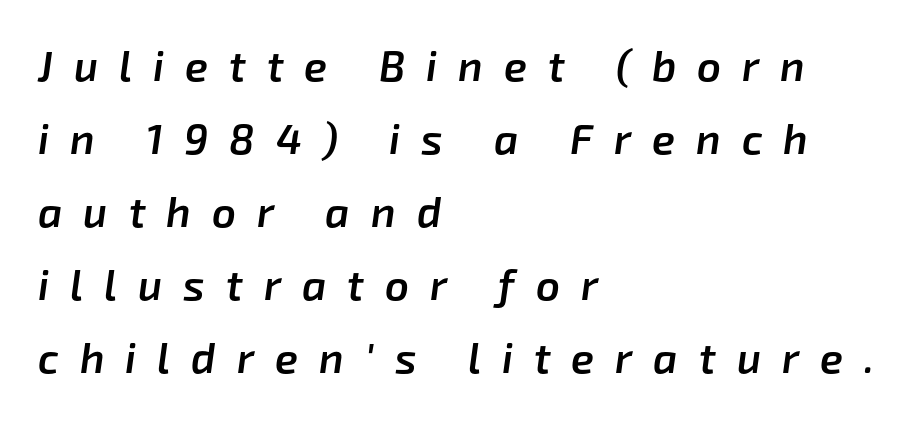
Q: Is the text bold? A: Semi-bold.
Q: Is the text italic (slanted)? A: Yes, it leans right by about 8 degrees.
Q: Is the text underlined? A: No.
Q: How is the paragraph aligned? A: Left-aligned.
Q: Is the spacing between letters normal or unusually wide? A: Unusually wide.
Q: Width (condensed, normal, or wide)? A: Normal.
Q: Stroke contrast? A: Low.
Q: x-height? A: Medium.
Q: Monospaced? A: No.
